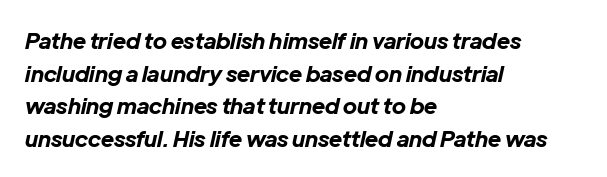
Q: Is the text bold? A: Yes.
Q: Is the text italic (slanted)? A: Yes, it leans right by about 12 degrees.
Q: Is the text underlined? A: No.
Q: How is the paragraph aligned? A: Left-aligned.
Q: Is the spacing between letters normal or unusually wide? A: Normal.
Q: Is the spacing between lines tight, normal or loose? A: Normal.
